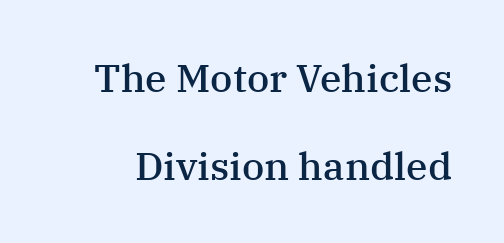
{"serif": "yes", "italic": "no", "bold": "semi", "weight": "semibold", "width": "normal", "stroke_contrast": "medium", "x_height": "medium", "monospaced": "no", "underline": "no", "line_spacing": "loose", "line_spacing_ratio": 2.25, "letter_spacing": "normal", "letter_spacing_em": 0.0, "glyph_px": 39}
